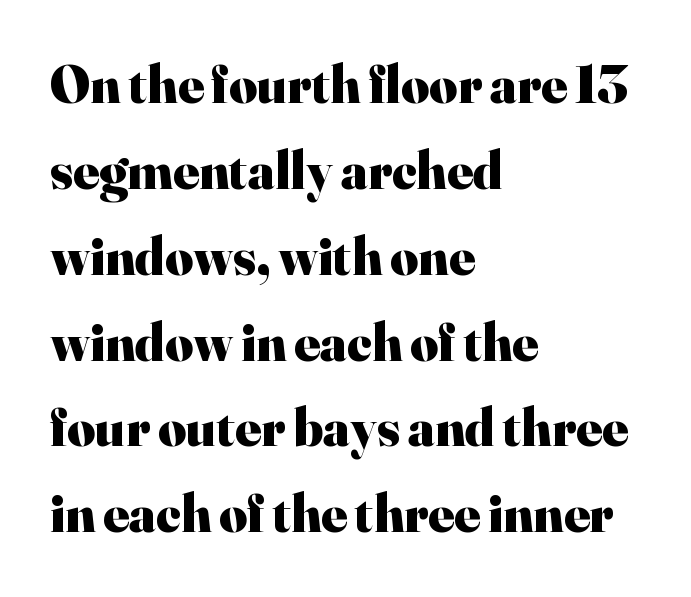
In terms of posture, this sample is upright. You could call the tracking neutral — neither tight nor loose. Evenly set lines give the paragraph a standard silhouette. Any mark beneath the type? The region is blank.
